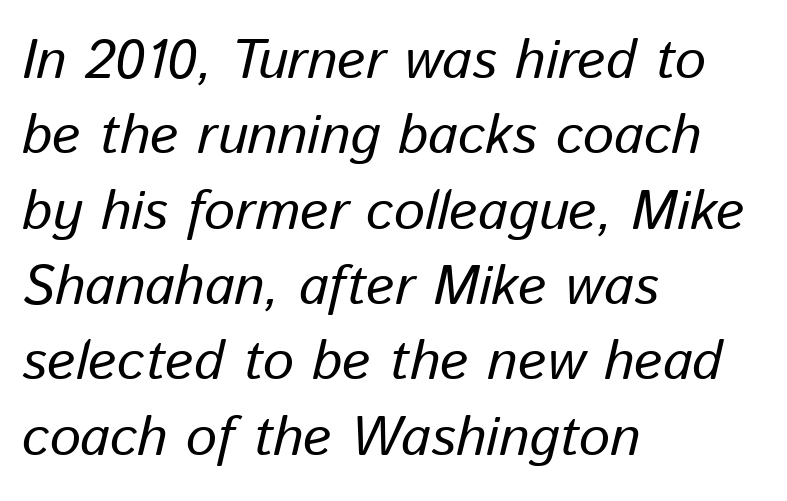
The type is set solid horizontally, with unmodified tracking. Horizontally, the lines are justified to the leading edge only. The face used here is proportionally spaced, like ordinary book or web type. The passage shown stacks its lines at a standard gap. The face used here has a pronounced slope to its letters.
